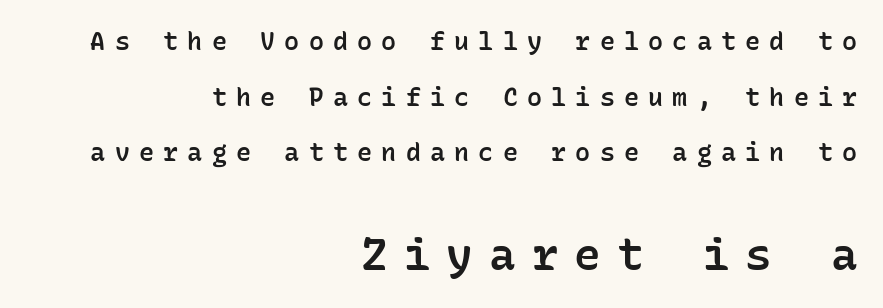
Q: Is the text bold? A: Semi-bold.
Q: Is the text italic (slanted)? A: No, it is upright.
Q: Is the typeface a serif or a sans-serif typeface? A: Sans-serif.
Q: Is the text underlined? A: No.
Q: How is the paragraph aligned? A: Right-aligned.
Q: Is the spacing between letters normal or unusually wide? A: Unusually wide.
Q: Is the spacing between lines tight, normal or loose? A: Loose.
Q: Which block of text is set in a larger size, the first (top) or the second (bottom)? A: The second (bottom) one.
Q: Width (condensed, normal, or wide)? A: Normal.
Q: Stroke contrast? A: Low.
Q: x-height? A: Medium.
Q: Monospaced? A: Yes.
